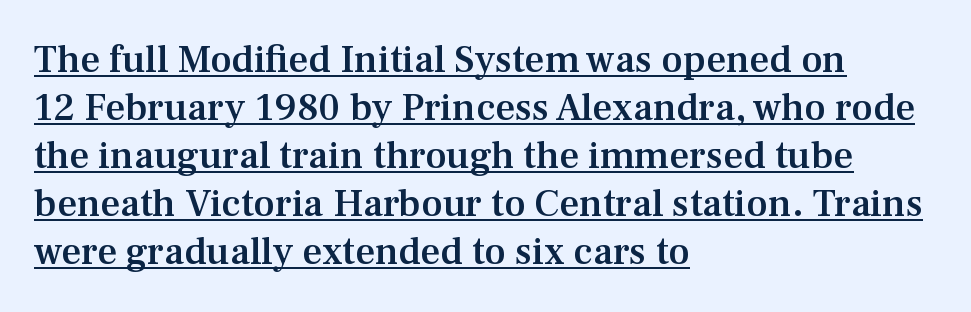
The image shows 39 px semibold serif type, upright; set left-aligned, line spacing 1.23x, normal letter spacing, underlined; medium stroke contrast and a medium x-height.
